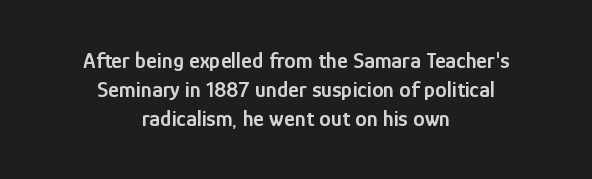
Q: Is the text bold? A: Semi-bold.
Q: Is the text italic (slanted)? A: No, it is upright.
Q: Is the text underlined? A: No.
Q: How is the paragraph aligned? A: Centered.
Q: Is the spacing between letters normal or unusually wide? A: Normal.
Q: Is the spacing between lines tight, normal or loose? A: Normal.
